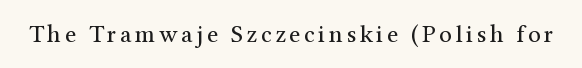
Q: Is the text bold? A: No.
Q: Is the text italic (slanted)? A: No, it is upright.
Q: Is the text underlined? A: No.
